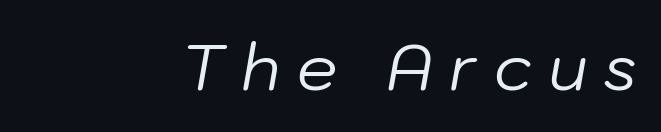
{"italic": "yes", "lean": "right", "slant_degrees": 10, "bold": "no", "weight": "regular", "width": "normal", "stroke_contrast": "low", "x_height": "medium", "monospaced": "no", "underline": "no", "align": "right", "letter_spacing": "wide", "letter_spacing_em": 0.25, "glyph_px": 64}
